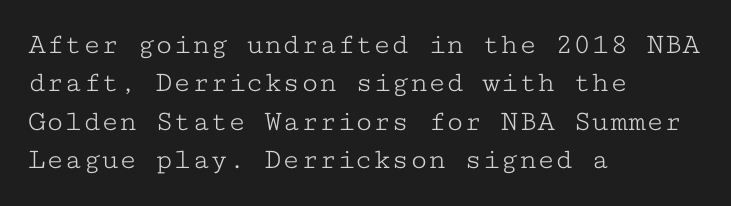
{"serif": "yes", "italic": "no", "bold": "no", "weight": "light", "width": "wide", "stroke_contrast": "low", "x_height": "medium", "monospaced": "yes", "underline": "no", "align": "left", "line_spacing": "normal", "line_spacing_ratio": 1.28, "letter_spacing": "normal", "letter_spacing_em": 0.0, "glyph_px": 30}
